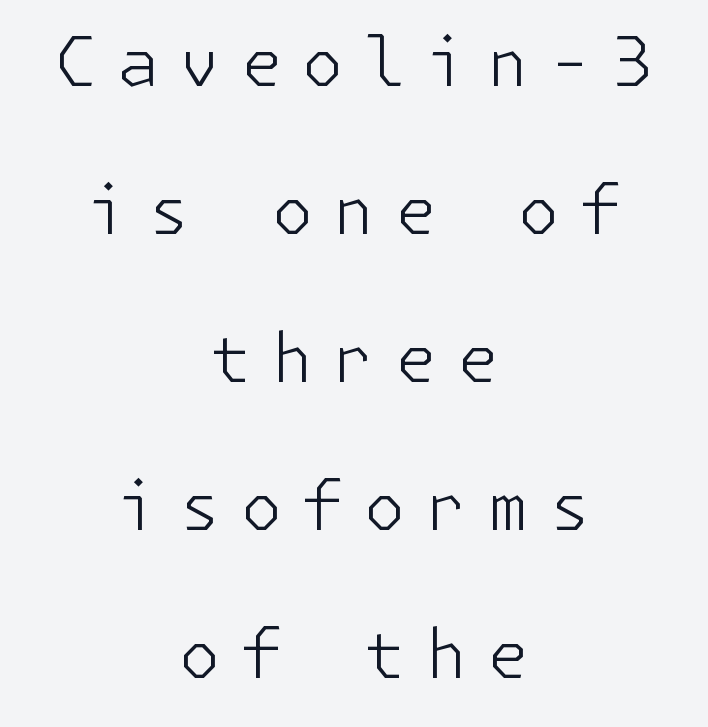
{"serif": "no", "italic": "no", "bold": "no", "weight": "light", "width": "normal", "stroke_contrast": "low", "x_height": "medium", "underline": "no", "align": "center", "line_spacing": "loose", "line_spacing_ratio": 2.21, "letter_spacing": "wide", "letter_spacing_em": 0.3, "glyph_px": 67}
